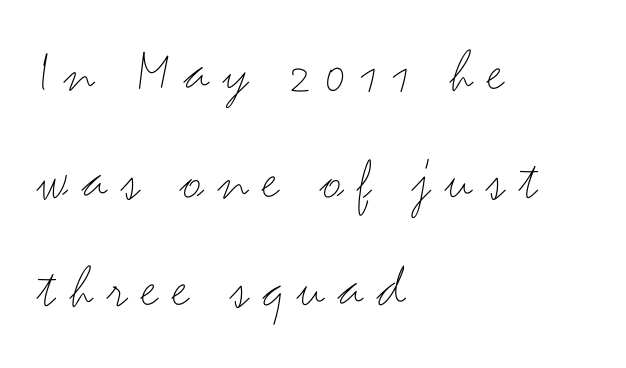
Q: Is the text bold? A: No.
Q: Is the text italic (slanted)? A: Yes.
Q: Is the typeface a serif or a sans-serif typeface? A: Sans-serif.
Q: Is the text underlined? A: No.
Q: How is the paragraph aligned? A: Left-aligned.
Q: Is the spacing between letters normal or unusually wide? A: Unusually wide.
Q: Width (condensed, normal, or wide)? A: Wide.
Q: Stroke contrast? A: Medium.
Q: x-height? A: Small.
Q: Monospaced? A: No.
